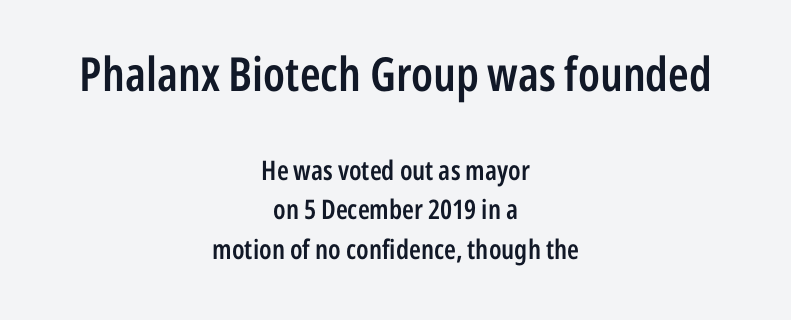
Compared with typical body copy, the letter spacing here is the same. You could not count columns in this text — the font is proportionally spaced. Honestly, the row spacing looks completely unremarkable. The typography opts for an upright posture over an oblique one. The specimen omits any rule beneath the text block's lines. Note: no serifs on the glyphs.
